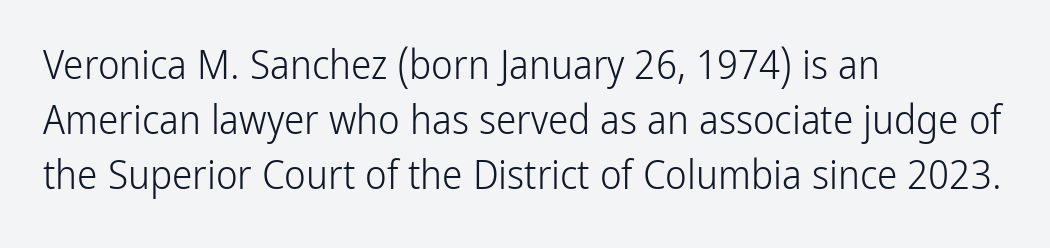
{"serif": "no", "italic": "no", "bold": "no", "weight": "light", "width": "condensed", "stroke_contrast": "low", "x_height": "medium", "monospaced": "no", "underline": "no", "align": "left", "line_spacing": "normal", "line_spacing_ratio": 1.34, "letter_spacing": "normal", "letter_spacing_em": 0.0, "glyph_px": 41}
